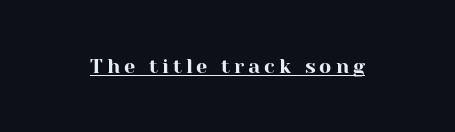
{"italic": "no", "underline": "yes", "letter_spacing": "wide", "letter_spacing_em": 0.2, "glyph_px": 20}
